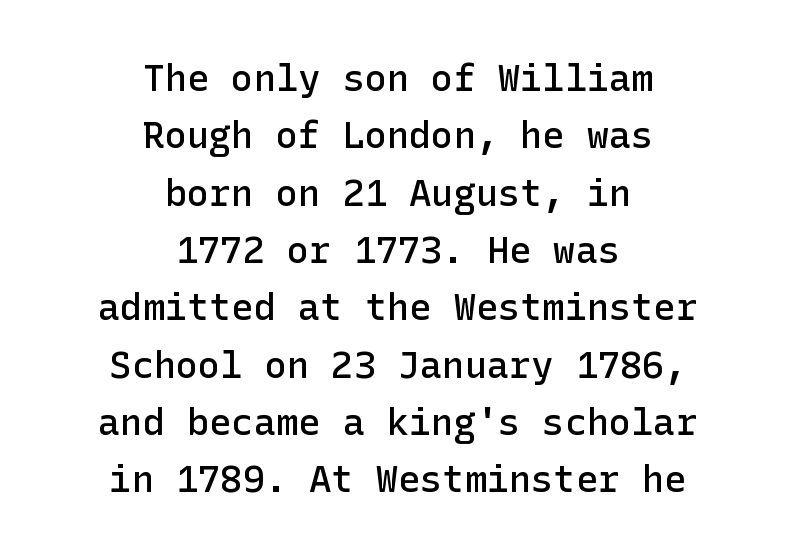
{"serif": "no", "italic": "no", "bold": "semi", "weight": "semibold", "width": "normal", "stroke_contrast": "low", "x_height": "medium", "underline": "no", "align": "center", "line_spacing": "normal", "line_spacing_ratio": 1.55, "letter_spacing": "normal", "letter_spacing_em": 0.0, "glyph_px": 37}
